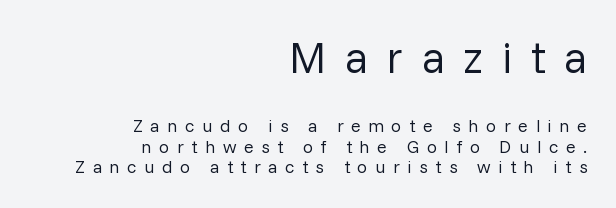
{"serif": "no", "italic": "no", "bold": "no", "weight": "regular", "width": "normal", "stroke_contrast": "low", "x_height": "medium", "monospaced": "no", "underline": "no", "align": "right", "line_spacing": "tight", "line_spacing_ratio": 1.14, "letter_spacing": "wide", "letter_spacing_em": 0.42, "larger_block": "first", "size_ratio": 2.44, "glyph_px": 44}
